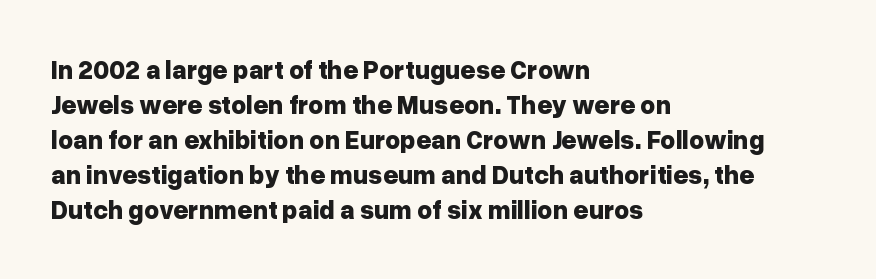
The image shows 26 px bold type, upright; set left-aligned, normal line spacing (1.35x), normal letter spacing, not underlined.
